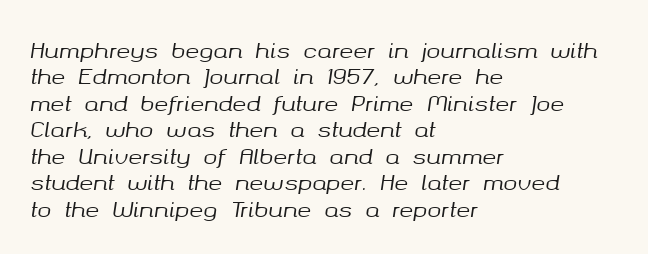
Q: Is the text italic (slanted)? A: Yes, it leans right by about 8 degrees.
Q: Is the text underlined? A: No.
Q: How is the paragraph aligned? A: Left-aligned.
Q: Is the spacing between letters normal or unusually wide? A: Normal.
Q: Is the spacing between lines tight, normal or loose? A: Normal.
